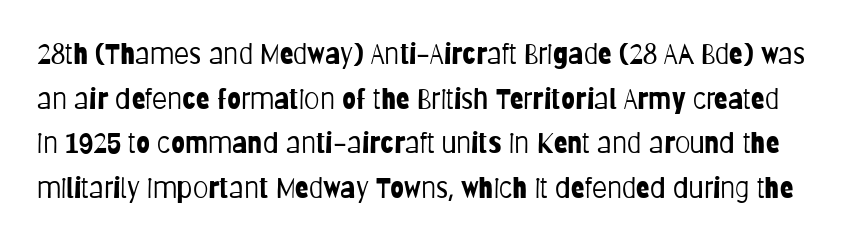
{"serif": "no", "italic": "no", "bold": "no", "weight": "light", "width": "condensed", "stroke_contrast": "low", "x_height": "large", "monospaced": "no", "underline": "no", "line_spacing": "normal", "line_spacing_ratio": 1.59, "letter_spacing": "normal", "letter_spacing_em": 0.0, "glyph_px": 28}
